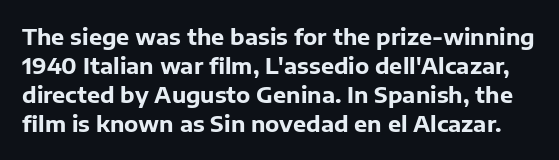
The space beneath each line is pristine and unruled. Tracking here is standard; glyphs follow each other at the usual distance. Italic: no, the glyphs are upright roman. Heft: maximum for text — a bold.
